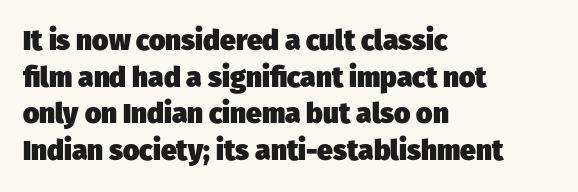
{"serif": "no", "bold": "yes", "weight": "heavy", "width": "normal", "stroke_contrast": "low", "x_height": "medium", "monospaced": "no", "underline": "no", "align": "left", "line_spacing": "normal", "line_spacing_ratio": 1.31, "letter_spacing": "normal", "letter_spacing_em": 0.0, "glyph_px": 28}
